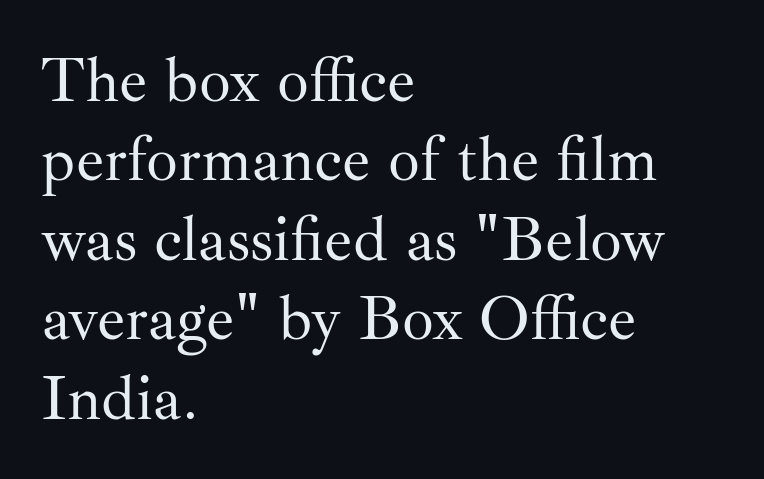
Is the block centered? No — it sits flush against the left margin. Whoever set this chose a conventional vertical rhythm. Do the characters align in a grid? No, the font is proportional. I'd call this a serif setting — the letters wear small feet. Counters stay open thanks to moderate or lighter strokes.
